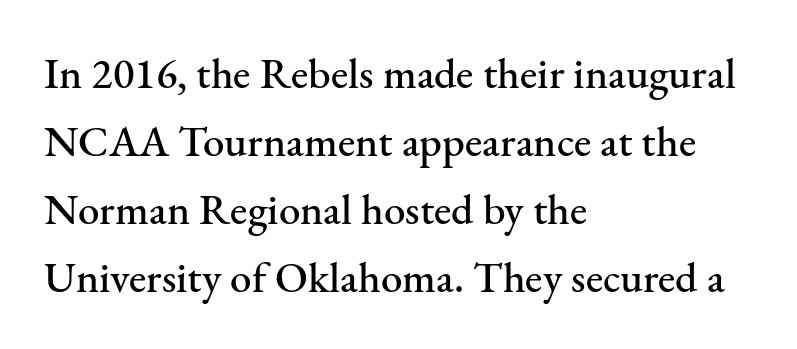
{"serif": "yes", "italic": "no", "width": "normal", "stroke_contrast": "medium", "x_height": "small", "monospaced": "no", "underline": "no", "align": "left", "line_spacing": "normal", "line_spacing_ratio": 1.58, "letter_spacing": "normal", "letter_spacing_em": 0.0, "glyph_px": 43}
